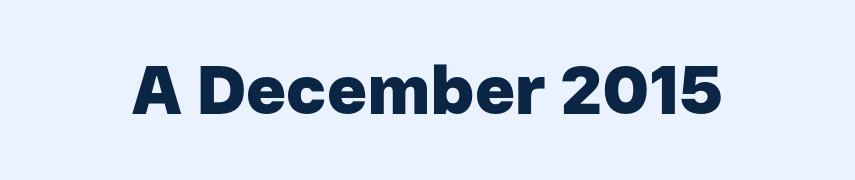
Plain, unruled lines of type. Looks like regular typesetting: each glyph gets only the width it needs. Designer's note — italics off, roman on. This is sans-serif lettering, the kind often seen on screens and signage.
